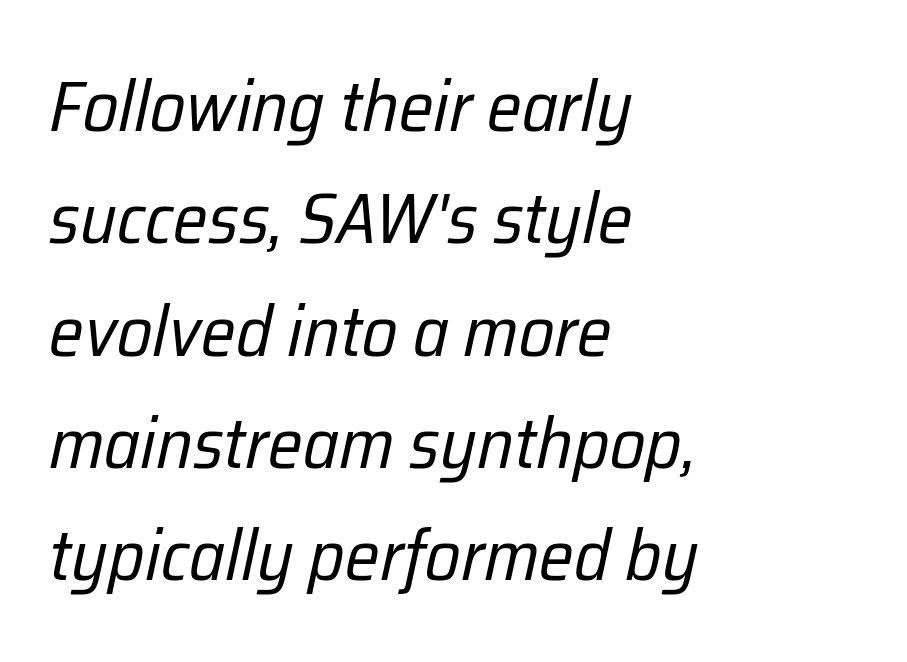
Q: Is the text bold? A: No.
Q: Is the text italic (slanted)? A: Yes, it leans right by about 12 degrees.
Q: Is the text underlined? A: No.
Q: How is the paragraph aligned? A: Left-aligned.
Q: Is the spacing between letters normal or unusually wide? A: Normal.
Q: Is the spacing between lines tight, normal or loose? A: Normal.
Q: Width (condensed, normal, or wide)? A: Condensed.
Q: Stroke contrast? A: Low.
Q: x-height? A: Medium.
Q: Monospaced? A: No.
